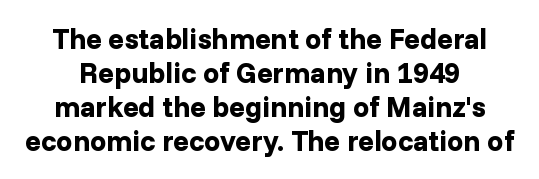
Q: Is the text bold? A: Yes.
Q: Is the text italic (slanted)? A: No, it is upright.
Q: Is the typeface a serif or a sans-serif typeface? A: Sans-serif.
Q: Is the text underlined? A: No.
Q: Is the spacing between letters normal or unusually wide? A: Normal.
Q: Width (condensed, normal, or wide)? A: Normal.
Q: Stroke contrast? A: Low.
Q: x-height? A: Medium.
Q: Monospaced? A: No.
